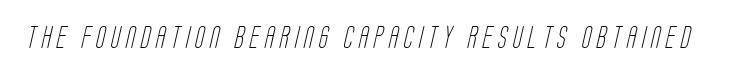
The horizontal fit of the characters is loose and conspicuously gappy. Glance below the letters and you will spot only blank space. Counters stay open thanks to moderate or lighter strokes.
